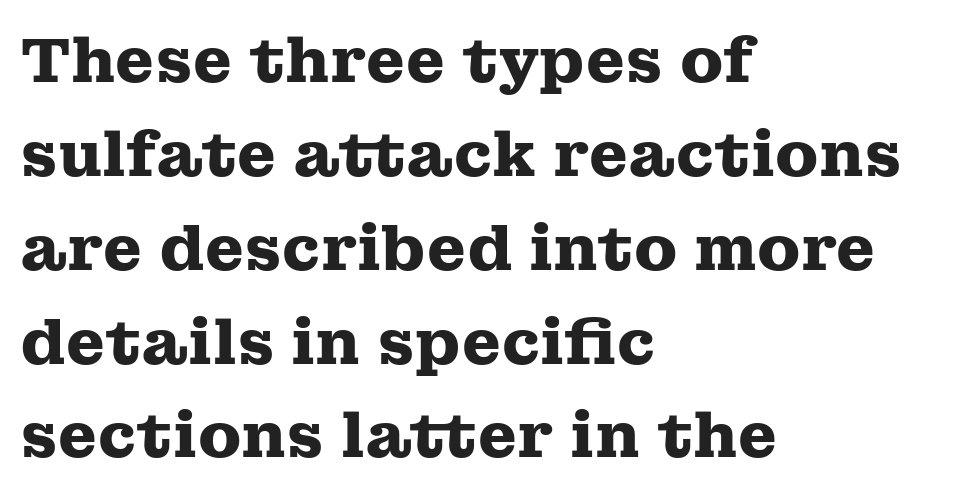
{"serif": "yes", "italic": "no", "bold": "yes", "weight": "heavy", "width": "wide", "stroke_contrast": "medium", "x_height": "medium", "monospaced": "no", "underline": "no", "align": "left", "line_spacing": "normal", "line_spacing_ratio": 1.49, "letter_spacing": "normal", "letter_spacing_em": 0.0, "glyph_px": 63}
